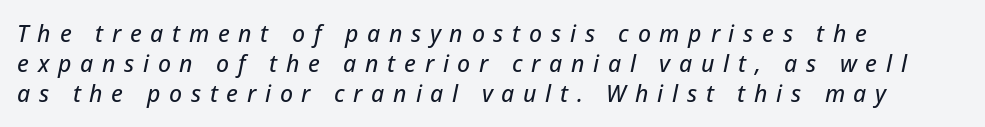
{"italic": "yes", "lean": "right", "slant_degrees": 12, "underline": "no", "align": "left", "line_spacing": "normal", "line_spacing_ratio": 1.31, "letter_spacing": "wide", "letter_spacing_em": 0.38, "glyph_px": 23}
